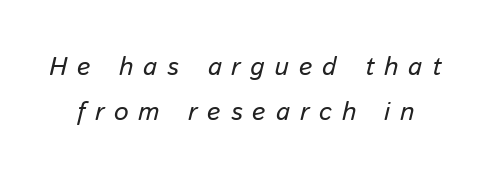
Tall strokes in this sample are angled rather than plumb. Has an underline been added? It has not. Students, note that the glyphs here are deliberately spaced far apart.
